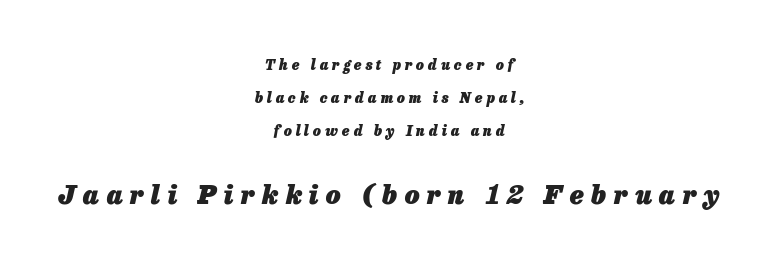
The image shows 26 px bold type, italic (leaning right); set centered, loose line spacing (2.34x), unusually wide letter spacing (+0.28 em), not underlined; the second (bottom) block is 1.86x larger.
